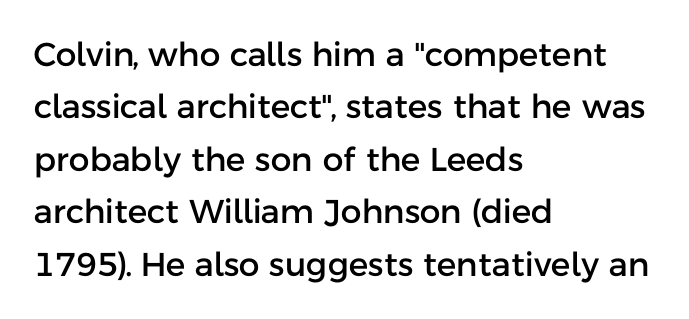
Q: Is the text italic (slanted)? A: No, it is upright.
Q: Is the typeface a serif or a sans-serif typeface? A: Sans-serif.
Q: Is the text underlined? A: No.
Q: How is the paragraph aligned? A: Left-aligned.
Q: Is the spacing between letters normal or unusually wide? A: Normal.
Q: Is the spacing between lines tight, normal or loose? A: Normal.
Q: Width (condensed, normal, or wide)? A: Normal.
Q: Stroke contrast? A: Low.
Q: x-height? A: Medium.
Q: Monospaced? A: No.
